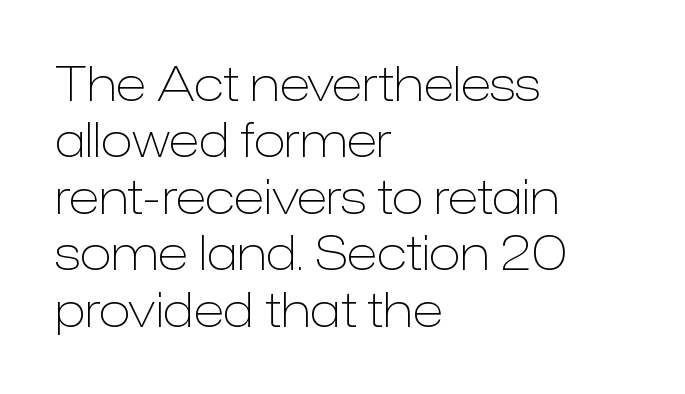
Q: Is the text bold? A: No.
Q: Is the text italic (slanted)? A: No, it is upright.
Q: Is the typeface a serif or a sans-serif typeface? A: Sans-serif.
Q: Is the text underlined? A: No.
Q: How is the paragraph aligned? A: Left-aligned.
Q: Is the spacing between letters normal or unusually wide? A: Normal.
Q: Width (condensed, normal, or wide)? A: Normal.
Q: Stroke contrast? A: Low.
Q: x-height? A: Medium.
Q: Monospaced? A: No.
